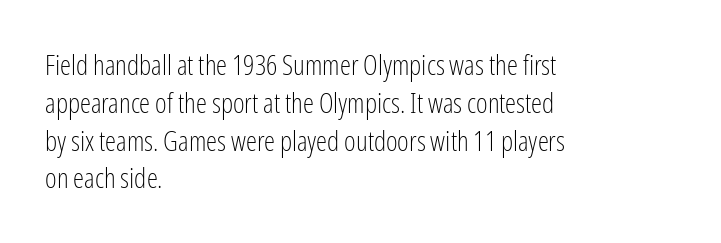
{"serif": "no", "italic": "no", "bold": "no", "weight": "light", "width": "condensed", "stroke_contrast": "low", "x_height": "medium", "monospaced": "no", "underline": "no", "align": "left", "line_spacing": "normal", "line_spacing_ratio": 1.35, "letter_spacing": "normal", "letter_spacing_em": 0.0, "glyph_px": 28}
